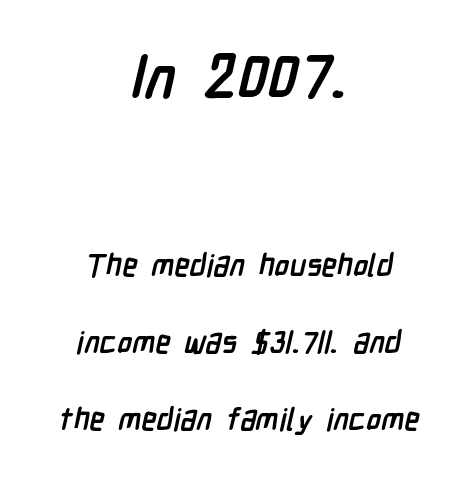
The image shows 62 px semibold, condensed sans-serif type; set centered, loose line spacing (2.49x), normal letter spacing, not underlined; the first (top) block is 2.0x larger; low stroke contrast and a medium x-height.
